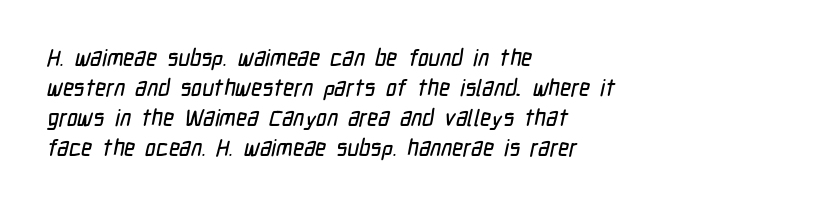
Q: Is the text underlined? A: No.
Q: How is the paragraph aligned? A: Left-aligned.
Q: Is the spacing between letters normal or unusually wide? A: Normal.
Q: Is the spacing between lines tight, normal or loose? A: Normal.
